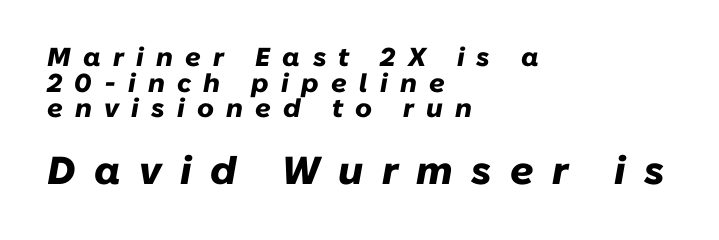
Q: Is the text bold? A: Yes.
Q: Is the text italic (slanted)? A: Yes, it leans right by about 10 degrees.
Q: Is the text underlined? A: No.
Q: How is the paragraph aligned? A: Left-aligned.
Q: Is the spacing between letters normal or unusually wide? A: Unusually wide.
Q: Is the spacing between lines tight, normal or loose? A: Tight.
Q: Which block of text is set in a larger size, the first (top) or the second (bottom)? A: The second (bottom) one.
Q: Width (condensed, normal, or wide)? A: Normal.
Q: Stroke contrast? A: Low.
Q: x-height? A: Medium.
Q: Monospaced? A: No.
